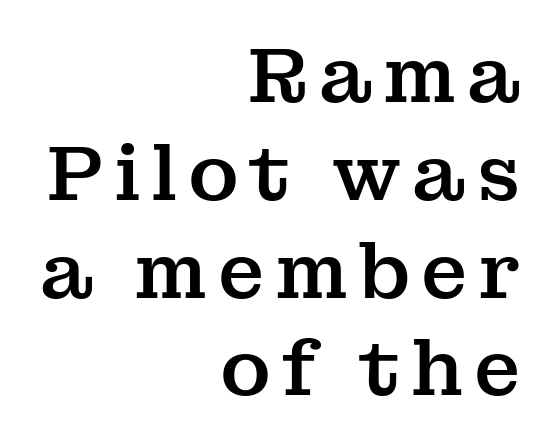
{"serif": "yes", "italic": "no", "width": "normal", "stroke_contrast": "medium", "x_height": "medium", "monospaced": "no", "underline": "no", "align": "right", "line_spacing": "normal", "line_spacing_ratio": 1.27, "glyph_px": 77}
